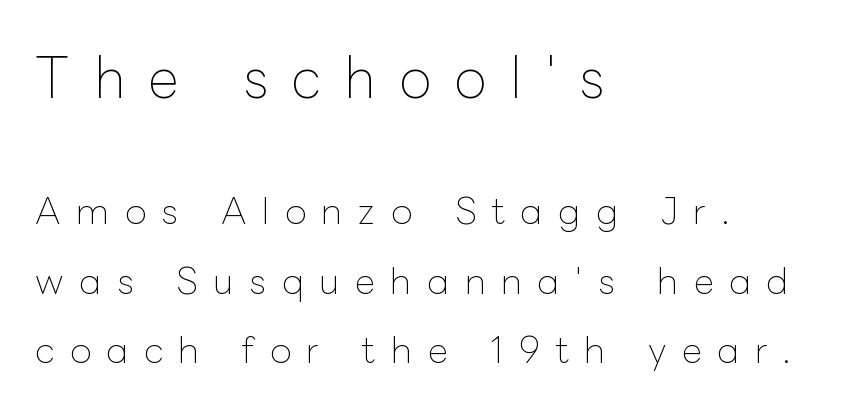
{"italic": "no", "bold": "no", "weight": "thin", "width": "normal", "stroke_contrast": "low", "x_height": "medium", "monospaced": "no", "underline": "no", "align": "left", "line_spacing": "loose", "line_spacing_ratio": 1.99, "letter_spacing": "wide", "letter_spacing_em": 0.44, "larger_block": "first", "size_ratio": 1.51, "glyph_px": 53}
